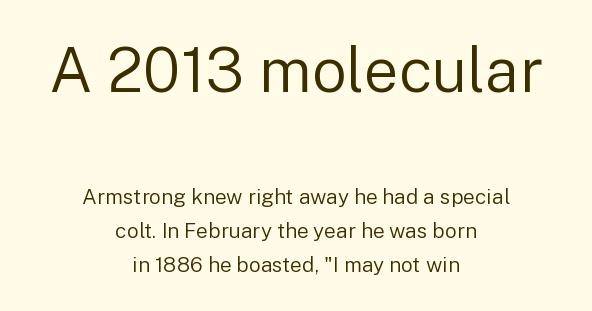
Q: Is the text bold? A: No.
Q: Is the text italic (slanted)? A: No, it is upright.
Q: Is the typeface a serif or a sans-serif typeface? A: Sans-serif.
Q: Is the text underlined? A: No.
Q: How is the paragraph aligned? A: Centered.
Q: Is the spacing between letters normal or unusually wide? A: Normal.
Q: Is the spacing between lines tight, normal or loose? A: Normal.
Q: Which block of text is set in a larger size, the first (top) or the second (bottom)? A: The first (top) one.
Q: Width (condensed, normal, or wide)? A: Normal.
Q: Stroke contrast? A: Low.
Q: x-height? A: Medium.
Q: Monospaced? A: No.
